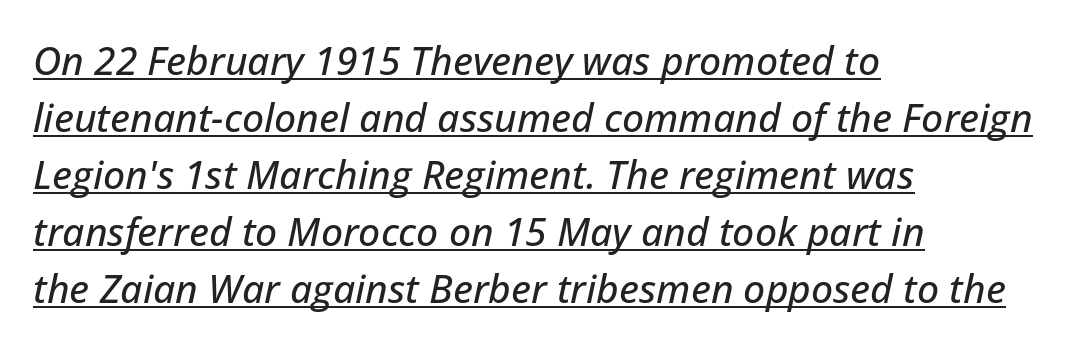
Beneath each row of characters lies a ruled line. Compared with typical paragraphs, the rows here are spaced about the same. Think of a printed novel: that variable character pitch is what you see here. Short note: letters normally spaced. The font's italic variant was chosen for this text.
